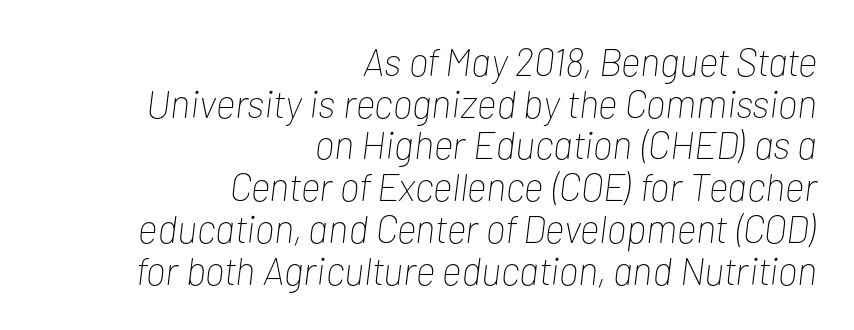
You could not count columns in this text — the font is proportionally spaced. Visually the block forms a straight wall on the right and a jagged coastline on the left. Tightly led — the rows are bunched. The cut favours lightness, reaching ordinary text weight at its darkest.
